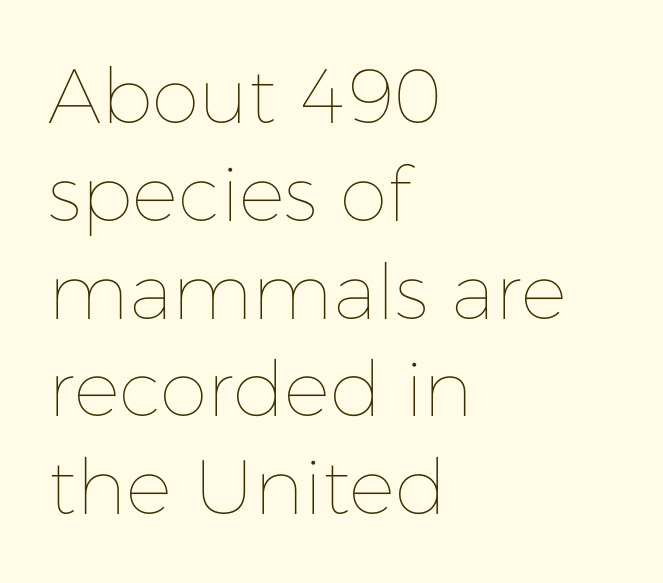
The image shows 77 px thin type, upright; set left-aligned, normal line spacing (1.27x), normal letter spacing, not underlined; low stroke contrast and a medium x-height.
